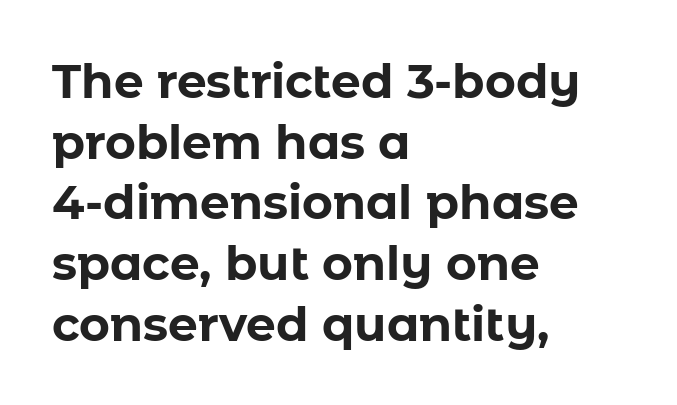
Q: Is the text bold? A: Yes.
Q: Is the text italic (slanted)? A: No, it is upright.
Q: Is the typeface a serif or a sans-serif typeface? A: Sans-serif.
Q: Is the text underlined? A: No.
Q: How is the paragraph aligned? A: Left-aligned.
Q: Is the spacing between letters normal or unusually wide? A: Normal.
Q: Is the spacing between lines tight, normal or loose? A: Normal.
Q: Width (condensed, normal, or wide)? A: Normal.
Q: Stroke contrast? A: Low.
Q: x-height? A: Medium.
Q: Monospaced? A: No.
